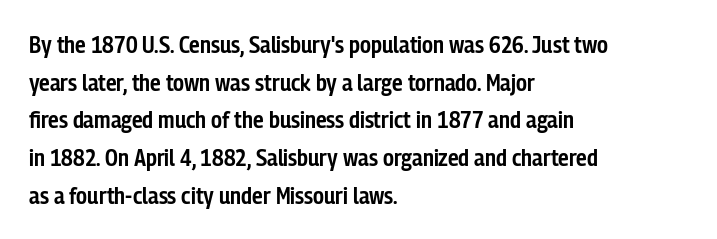
If you drew a ruler down the left edge, every line would touch it. Successive baselines arrive at the customary interval. The passage shown is semibold, sitting just below true bold. Style check: upright.
